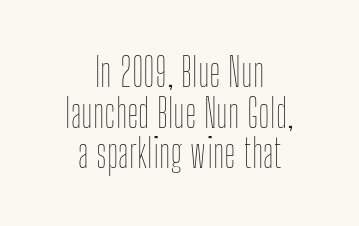
{"italic": "no", "bold": "no", "weight": "thin", "width": "condensed", "stroke_contrast": "low", "x_height": "medium", "monospaced": "no", "underline": "no", "align": "center", "line_spacing": "tight", "line_spacing_ratio": 1.04, "letter_spacing": "normal", "letter_spacing_em": 0.0, "glyph_px": 39}
